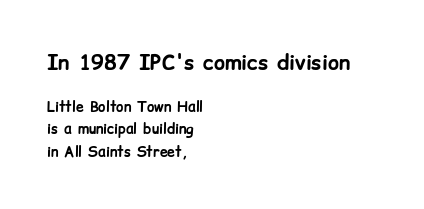
The image shows 21 px bold type, upright; set left-aligned, normal line spacing (1.59x), normal letter spacing, not underlined; the first (top) block is 1.5x larger.
